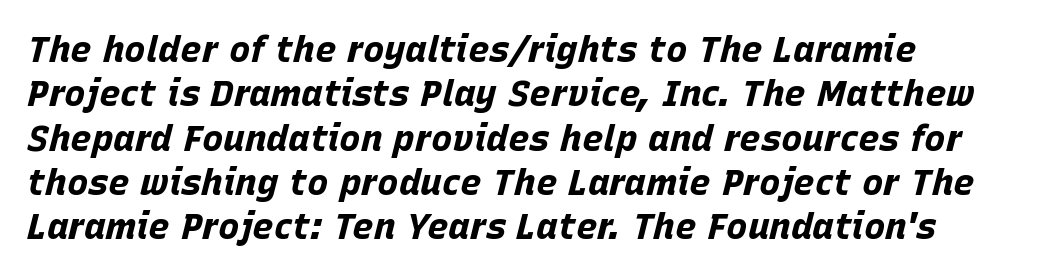
Q: Is the text bold? A: Yes.
Q: Is the text italic (slanted)? A: Yes, it leans right by about 15 degrees.
Q: Is the text underlined? A: No.
Q: How is the paragraph aligned? A: Left-aligned.
Q: Is the spacing between letters normal or unusually wide? A: Normal.
Q: Width (condensed, normal, or wide)? A: Normal.
Q: Stroke contrast? A: Low.
Q: x-height? A: Large.
Q: Monospaced? A: No.
